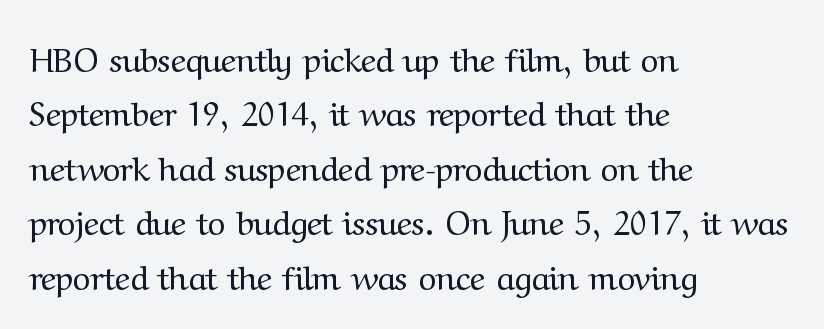
The image shows 34 px regular-weight serif type, upright; set left-aligned, normal line spacing (1.6x), normal letter spacing, not underlined; medium stroke contrast and a medium x-height.
